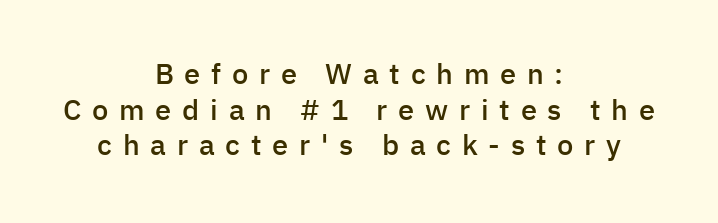
Q: Is the text bold? A: Semi-bold.
Q: Is the text italic (slanted)? A: No, it is upright.
Q: Is the typeface a serif or a sans-serif typeface? A: Sans-serif.
Q: Is the text underlined? A: No.
Q: How is the paragraph aligned? A: Centered.
Q: Is the spacing between letters normal or unusually wide? A: Unusually wide.
Q: Width (condensed, normal, or wide)? A: Normal.
Q: Stroke contrast? A: Low.
Q: x-height? A: Medium.
Q: Monospaced? A: No.
